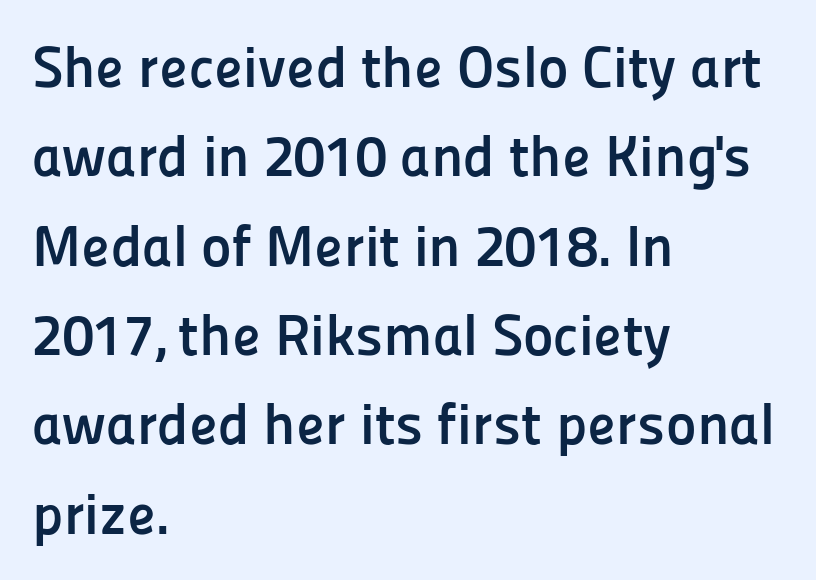
{"serif": "no", "italic": "no", "bold": "yes", "weight": "semibold", "width": "normal", "stroke_contrast": "low", "x_height": "medium", "monospaced": "no", "underline": "no", "align": "left", "line_spacing": "normal", "line_spacing_ratio": 1.54, "letter_spacing": "normal", "letter_spacing_em": 0.0, "glyph_px": 58}
